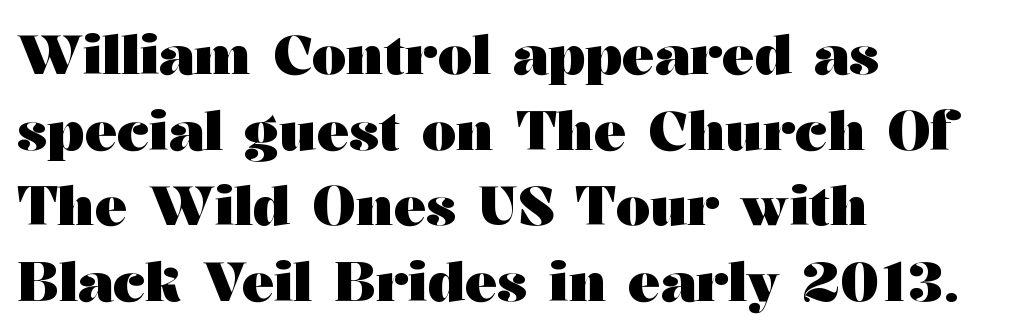
This block has exactly the height ordinary leading produces. Quick note: not italic, upright. In terms of letterform style, serifs are clearly present. All the whitespace from short lines collects on the right. Honestly, the letter spacing is just normal — you wouldn't notice it. You could not count columns in this text — the font is proportionally spaced.
